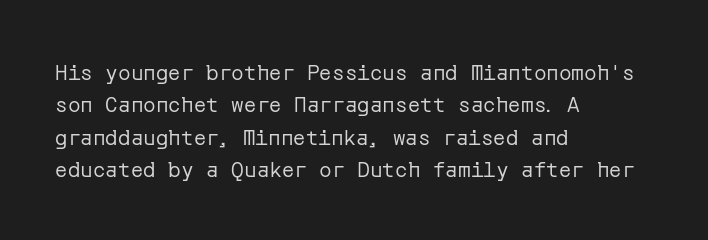
{"italic": "no", "bold": "no", "underline": "no", "align": "left", "line_spacing": "normal", "line_spacing_ratio": 1.54, "letter_spacing": "normal", "letter_spacing_em": 0.0, "glyph_px": 21}
